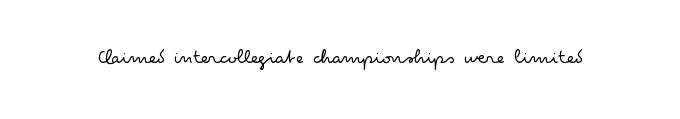
{"italic": "no", "bold": "no", "underline": "no", "letter_spacing": "normal", "letter_spacing_em": 0.0, "glyph_px": 20}
